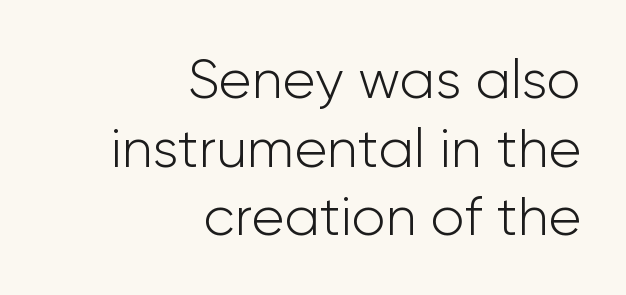
The image shows 55 px light sans-serif type, upright; set right-aligned, normal line spacing (1.25x), normal letter spacing, not underlined; low stroke contrast and a medium x-height.
